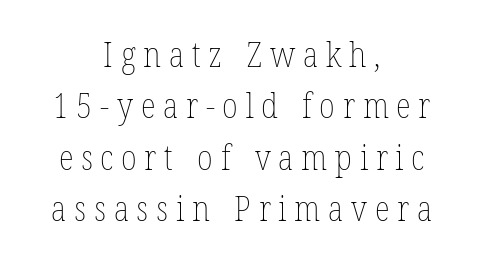
Q: Is the text bold? A: No.
Q: Is the text italic (slanted)? A: No, it is upright.
Q: Is the text underlined? A: No.
Q: How is the paragraph aligned? A: Centered.
Q: Is the spacing between letters normal or unusually wide? A: Unusually wide.
Q: Is the spacing between lines tight, normal or loose? A: Normal.
Q: Width (condensed, normal, or wide)? A: Condensed.
Q: Stroke contrast? A: Low.
Q: x-height? A: Medium.
Q: Monospaced? A: No.
